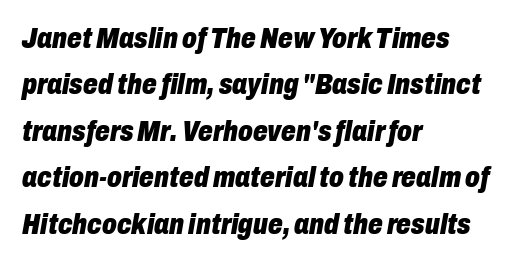
{"italic": "yes", "lean": "right", "slant_degrees": 10, "bold": "yes", "weight": "heavy", "width": "condensed", "stroke_contrast": "low", "x_height": "medium", "monospaced": "no", "underline": "no", "align": "left", "line_spacing": "normal", "line_spacing_ratio": 1.6, "letter_spacing": "normal", "letter_spacing_em": 0.0, "glyph_px": 29}
